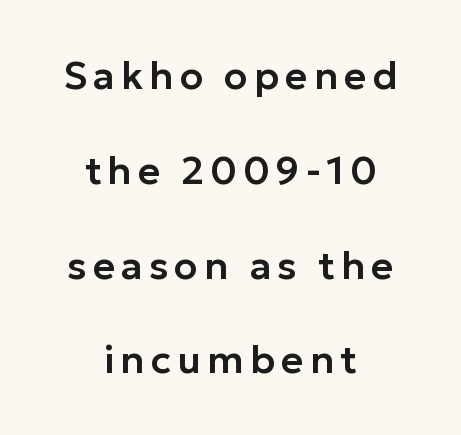
{"serif": "no", "italic": "no", "width": "normal", "stroke_contrast": "low", "x_height": "medium", "monospaced": "no", "underline": "no", "align": "center", "line_spacing": "loose", "line_spacing_ratio": 2.43, "glyph_px": 39}
